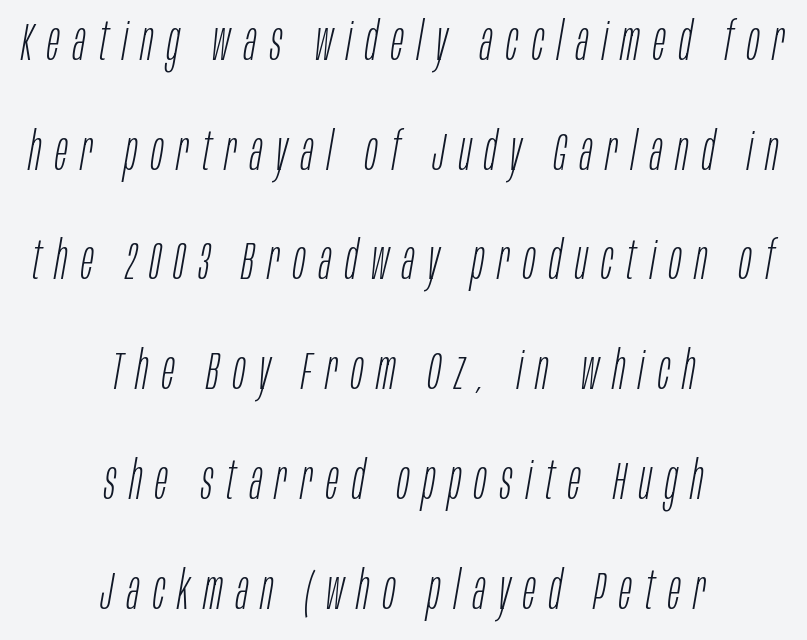
The image shows 52 px light, condensed type, italic (leaning right); set centered, loose line spacing (2.11x), unusually wide letter spacing (+0.26 em), not underlined; low stroke contrast and a large x-height.
